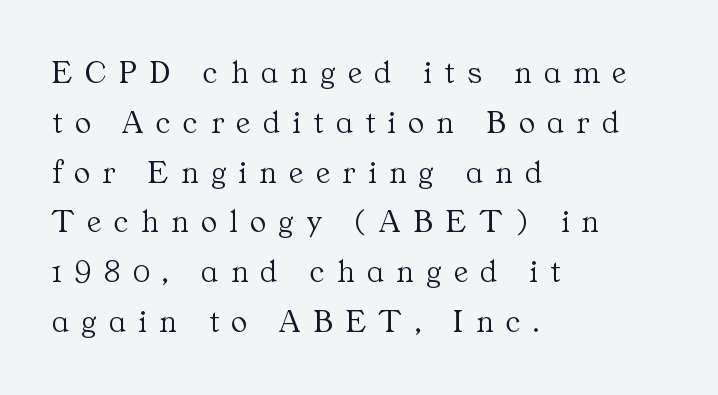
Q: Is the text bold? A: No.
Q: Is the text italic (slanted)? A: No, it is upright.
Q: Is the typeface a serif or a sans-serif typeface? A: Serif.
Q: Is the text underlined? A: No.
Q: How is the paragraph aligned? A: Left-aligned.
Q: Is the spacing between letters normal or unusually wide? A: Unusually wide.
Q: Is the spacing between lines tight, normal or loose? A: Normal.
Q: Width (condensed, normal, or wide)? A: Normal.
Q: Stroke contrast? A: Medium.
Q: x-height? A: Medium.
Q: Monospaced? A: No.
